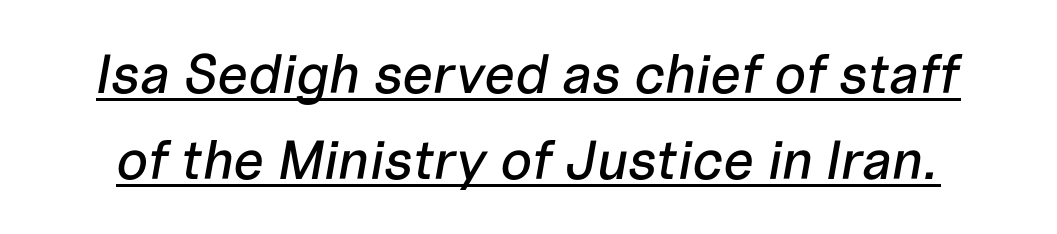
The image shows 55 px text type, italic (leaning right); set normal line spacing (1.56x), normal letter spacing, underlined; low stroke contrast and a medium x-height.
